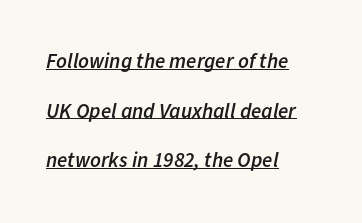
{"italic": "yes", "lean": "right", "slant_degrees": 11, "bold": "semi", "underline": "yes", "align": "left", "line_spacing": "loose", "line_spacing_ratio": 2.36, "letter_spacing": "normal", "letter_spacing_em": 0.0, "glyph_px": 21}
